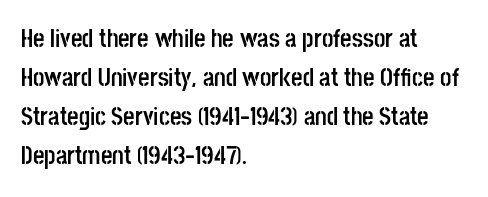
Q: Is the text bold? A: Yes.
Q: Is the text italic (slanted)? A: No, it is upright.
Q: Is the text underlined? A: No.
Q: How is the paragraph aligned? A: Left-aligned.
Q: Is the spacing between letters normal or unusually wide? A: Normal.
Q: Is the spacing between lines tight, normal or loose? A: Normal.
